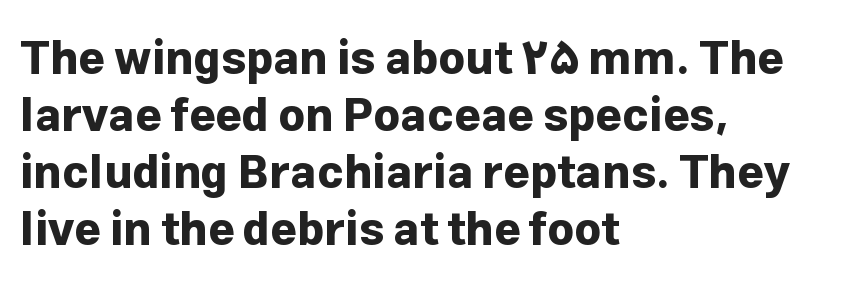
Designer's note — italics off, roman on. Check where the strokes stop: nothing finishes them off — pure sans. Heavy, bold letterforms. This sample is left-justified, so line endings fall wherever the words run out. Each letter keeps its own natural width here, so spacing adapts to shape.
